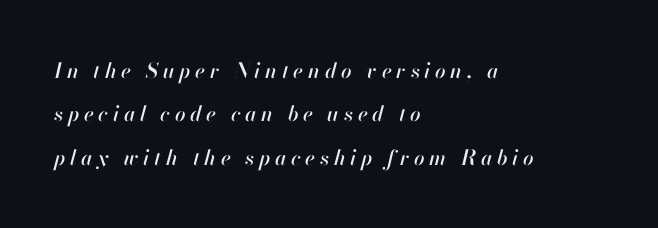
{"italic": "yes", "lean": "right", "slant_degrees": 13, "underline": "no", "align": "left", "line_spacing": "loose", "line_spacing_ratio": 2.06, "letter_spacing": "wide", "letter_spacing_em": 0.22, "glyph_px": 21}
